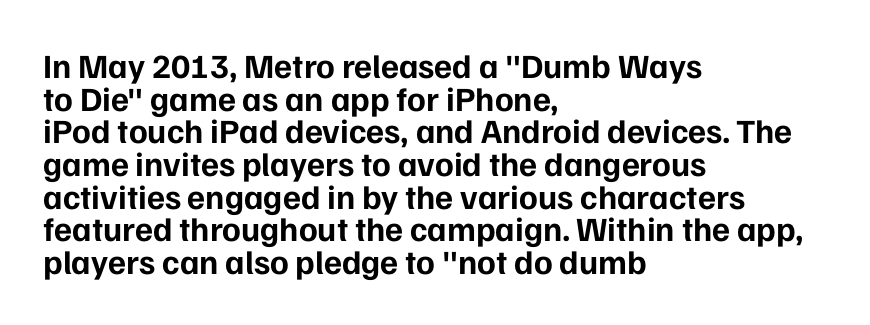
The image shows 34 px bold sans-serif type, upright; set left-aligned, tight line spacing (0.96x), normal letter spacing, not underlined; low stroke contrast and a medium x-height.
